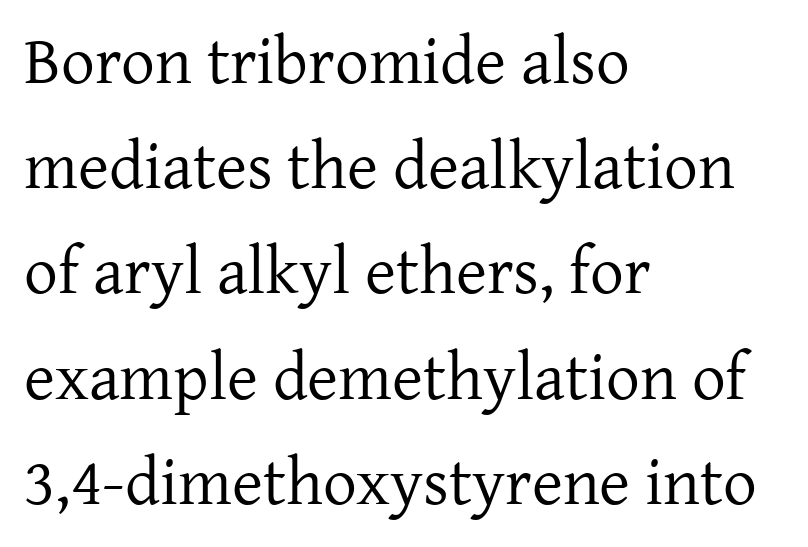
Q: Is the text bold? A: No.
Q: Is the text italic (slanted)? A: No, it is upright.
Q: Is the typeface a serif or a sans-serif typeface? A: Serif.
Q: Is the text underlined? A: No.
Q: How is the paragraph aligned? A: Left-aligned.
Q: Is the spacing between letters normal or unusually wide? A: Normal.
Q: Is the spacing between lines tight, normal or loose? A: Normal.
Q: Width (condensed, normal, or wide)? A: Normal.
Q: Stroke contrast? A: Low.
Q: x-height? A: Medium.
Q: Monospaced? A: No.
